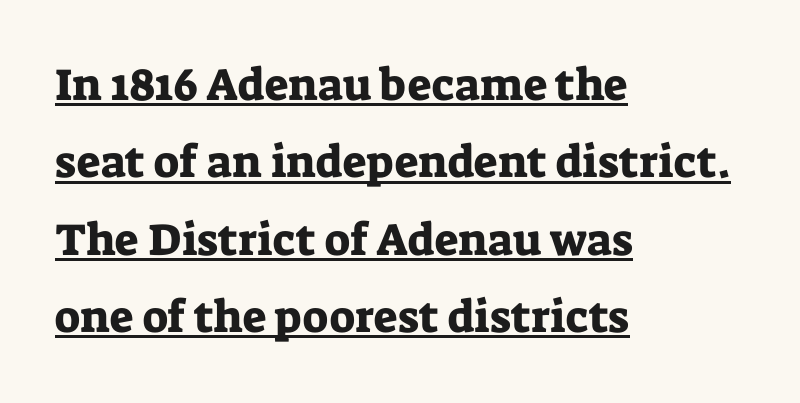
The image shows 45 px serif type, upright; set left-aligned, line spacing 1.72x, normal letter spacing, underlined; low stroke contrast and a medium x-height.
